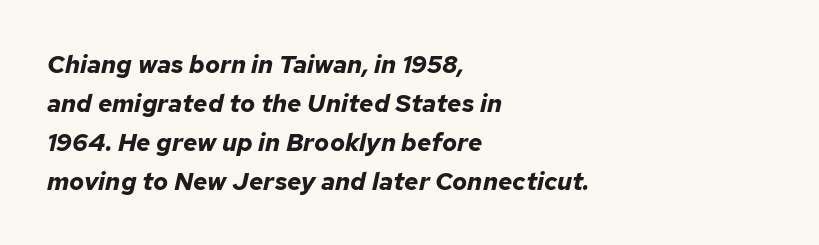
Q: Is the text bold? A: Yes.
Q: Is the text italic (slanted)? A: Yes, it leans right by about 12 degrees.
Q: Is the text underlined? A: No.
Q: How is the paragraph aligned? A: Left-aligned.
Q: Is the spacing between letters normal or unusually wide? A: Normal.
Q: Is the spacing between lines tight, normal or loose? A: Normal.
